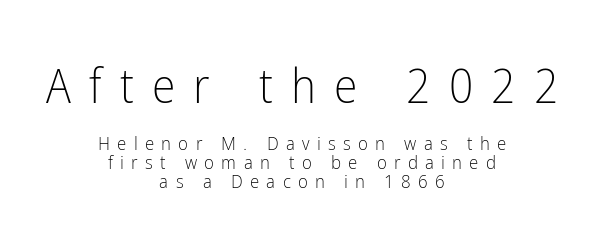
Q: Is the text bold? A: No.
Q: Is the text italic (slanted)? A: No, it is upright.
Q: Is the typeface a serif or a sans-serif typeface? A: Sans-serif.
Q: Is the text underlined? A: No.
Q: How is the paragraph aligned? A: Centered.
Q: Is the spacing between letters normal or unusually wide? A: Unusually wide.
Q: Is the spacing between lines tight, normal or loose? A: Tight.
Q: Which block of text is set in a larger size, the first (top) or the second (bottom)? A: The first (top) one.
Q: Width (condensed, normal, or wide)? A: Condensed.
Q: Stroke contrast? A: Low.
Q: x-height? A: Medium.
Q: Monospaced? A: No.
